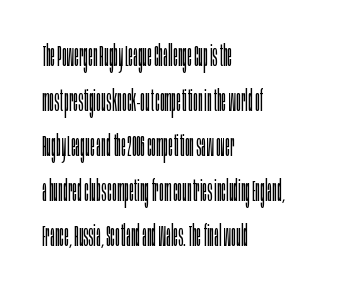
Which margin do the lines hug? The left one — the right edge is uneven. Line spacing here is normal. A quiet, ordinary-to-light weight characterises the typeface. Honestly, there is no underline to notice here at all. Observe the absence of serifs on each vertical stroke in this sample.
